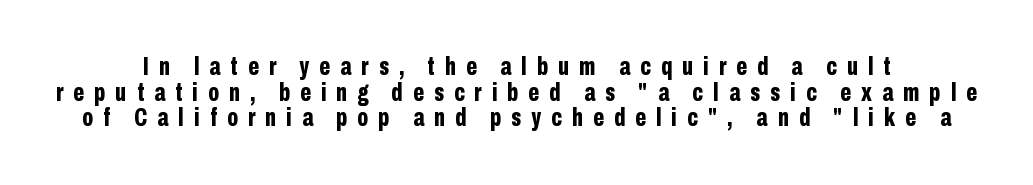
Vertically, the passage feels compressed, each row crowding the next. The foot of each line stays bare and open. This is the regular roman posture of the typeface. Short note: letters widely spaced. The strokes are fattened all the way to bold.
